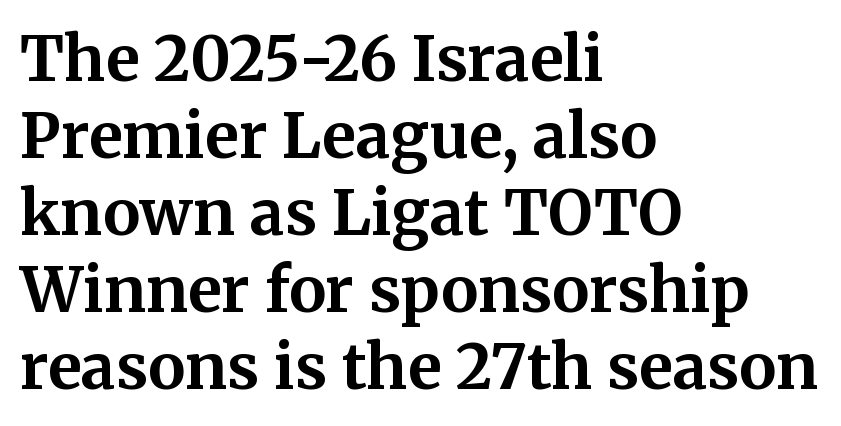
Notice how thick the strokes are: this is what a full bold looks like. Does the lettering tilt? It doesn't — this is upright. Does the type have serifs? Yes, each stem ends in a small foot. The gap between lines stays unmarked.
